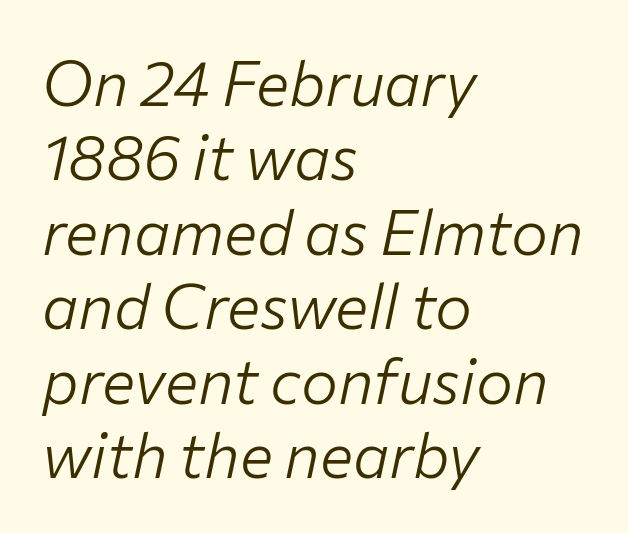
The image shows 62 px light type, italic (leaning right); set left-aligned, line spacing 1.2x, normal letter spacing, not underlined; low stroke contrast and a medium x-height.
